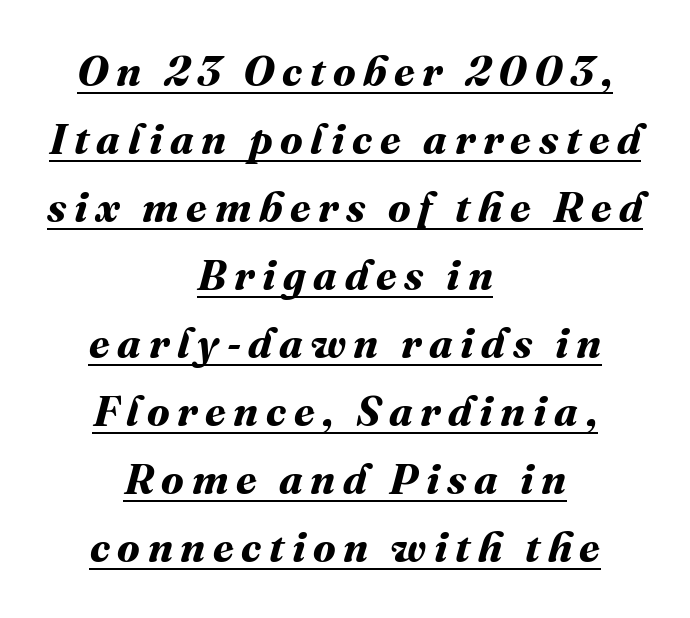
Q: Is the text bold? A: Yes.
Q: Is the text underlined? A: Yes.
Q: How is the paragraph aligned? A: Centered.
Q: Is the spacing between lines tight, normal or loose? A: Normal.
Q: Width (condensed, normal, or wide)? A: Normal.
Q: Stroke contrast? A: Medium.
Q: x-height? A: Medium.
Q: Monospaced? A: No.
